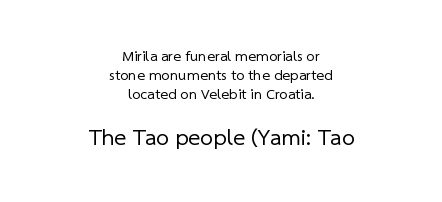
The image shows 23 px text type; set centered, normal line spacing (1.27x), normal letter spacing, not underlined; the second (bottom) block is 1.53x larger.
